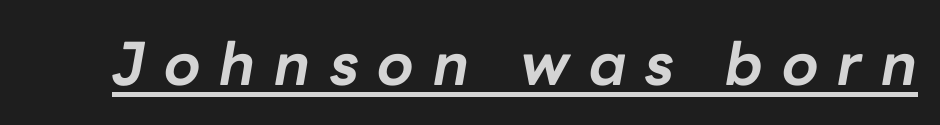
{"italic": "yes", "lean": "right", "slant_degrees": 10, "bold": "yes", "weight": "bold", "width": "normal", "stroke_contrast": "low", "x_height": "medium", "monospaced": "no", "underline": "yes", "letter_spacing": "wide", "letter_spacing_em": 0.32, "glyph_px": 59}
